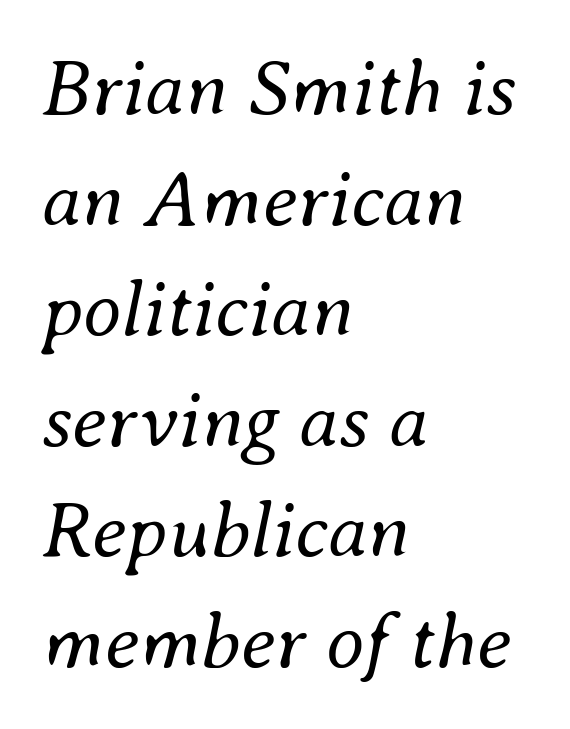
Q: Is the text bold? A: No.
Q: Is the text italic (slanted)? A: Yes, it leans right by about 8 degrees.
Q: Is the text underlined? A: No.
Q: How is the paragraph aligned? A: Left-aligned.
Q: Is the spacing between letters normal or unusually wide? A: Normal.
Q: Is the spacing between lines tight, normal or loose? A: Normal.
Q: Width (condensed, normal, or wide)? A: Normal.
Q: Stroke contrast? A: Medium.
Q: x-height? A: Small.
Q: Monospaced? A: No.
